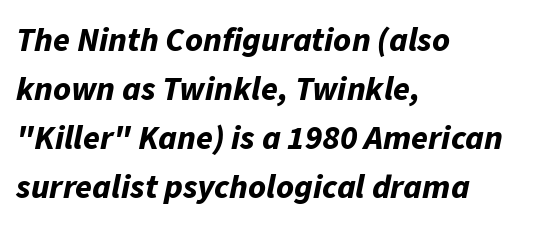
{"italic": "yes", "lean": "right", "slant_degrees": 11, "bold": "yes", "weight": "bold", "width": "normal", "stroke_contrast": "low", "x_height": "medium", "monospaced": "no", "underline": "no", "align": "left", "line_spacing": "normal", "line_spacing_ratio": 1.44, "letter_spacing": "normal", "letter_spacing_em": 0.0, "glyph_px": 34}
